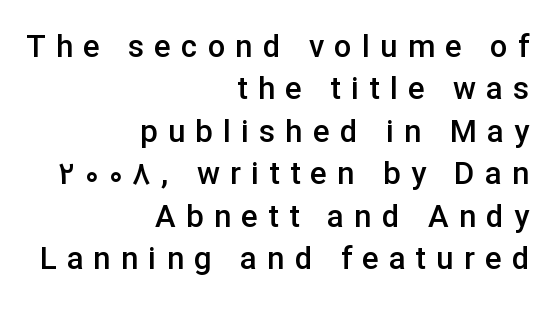
Q: Is the text bold? A: Semi-bold.
Q: Is the text italic (slanted)? A: No, it is upright.
Q: Is the typeface a serif or a sans-serif typeface? A: Sans-serif.
Q: Is the text underlined? A: No.
Q: How is the paragraph aligned? A: Right-aligned.
Q: Is the spacing between letters normal or unusually wide? A: Unusually wide.
Q: Is the spacing between lines tight, normal or loose? A: Normal.
Q: Width (condensed, normal, or wide)? A: Normal.
Q: Stroke contrast? A: Low.
Q: x-height? A: Medium.
Q: Monospaced? A: No.
